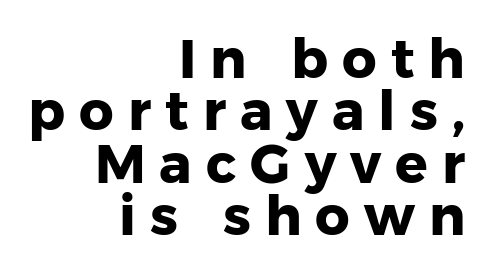
Line ends are locked; line starts wander. Descenders hang freely into open space. No feet cap the strokes, marking this as sans-serif type. The font's upright variant was chosen for this text.
